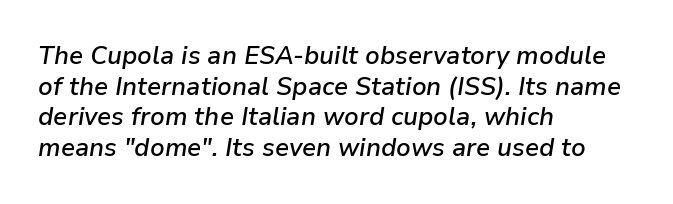
The image shows 25 px text type, italic (leaning right); set left-aligned, line spacing 1.23x, normal letter spacing, not underlined.
